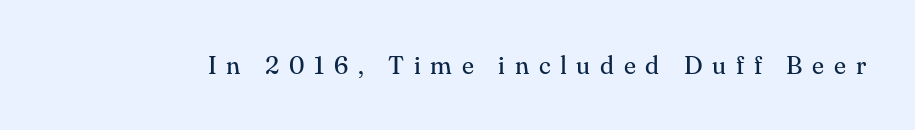
{"italic": "no", "bold": "no", "underline": "no", "letter_spacing": "wide", "letter_spacing_em": 0.39, "glyph_px": 25}
